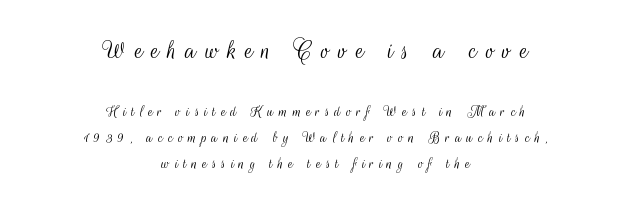
Baseline-to-baseline distance is the conventional proportion of letter height. Each letter keeps its own natural width here, so spacing adapts to shape. Does the type have serifs? No, each stem ends abruptly. A quiet, ordinary-to-light weight characterises the typeface.
